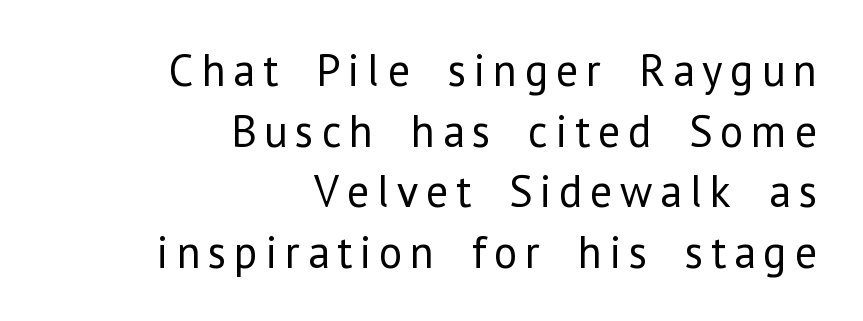
These lines sit exactly where default settings would place them. In terms of posture, this sample is upright. These lines stack with their right ends in a neat column. Font category for this specimen: sans-serif. Think of a printed novel: that variable character pitch is what you see here. The strokes are not fattened; the text isn't bold.
